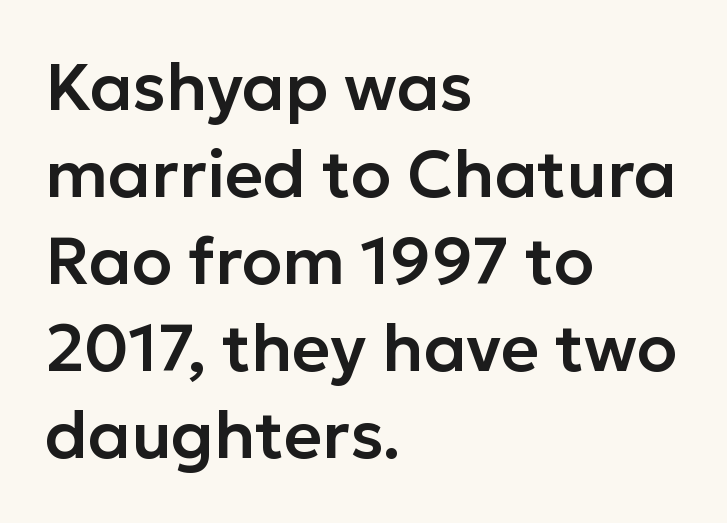
Inter-character spacing is left at the font's built-in metrics. The rendering uses a moderate line-height, typical for paragraphs. Descenders hang freely into open space. Think of a printed novel: that variable character pitch is what you see here. Teacher's note: observe the even left margin — that is flush-left alignment.
